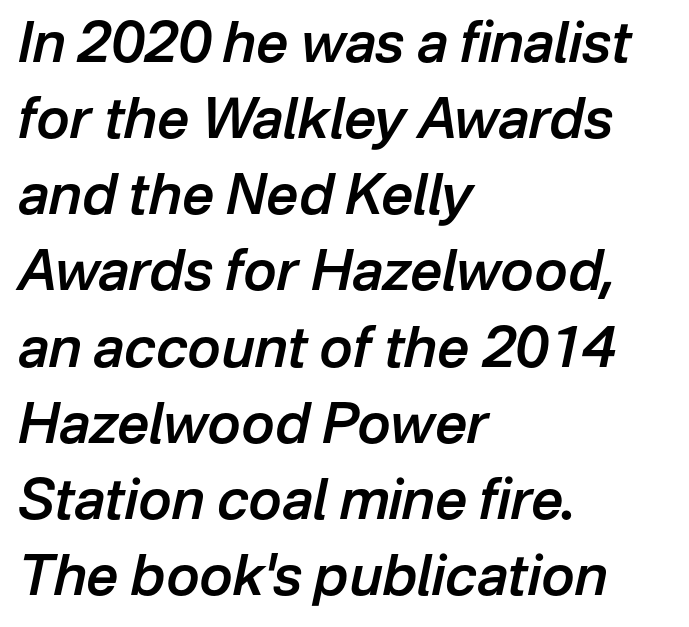
{"italic": "yes", "lean": "right", "slant_degrees": 12, "bold": "semi", "weight": "semibold", "width": "normal", "stroke_contrast": "low", "x_height": "medium", "monospaced": "no", "underline": "no", "align": "left", "line_spacing": "normal", "line_spacing_ratio": 1.36, "letter_spacing": "normal", "letter_spacing_em": 0.0, "glyph_px": 56}
